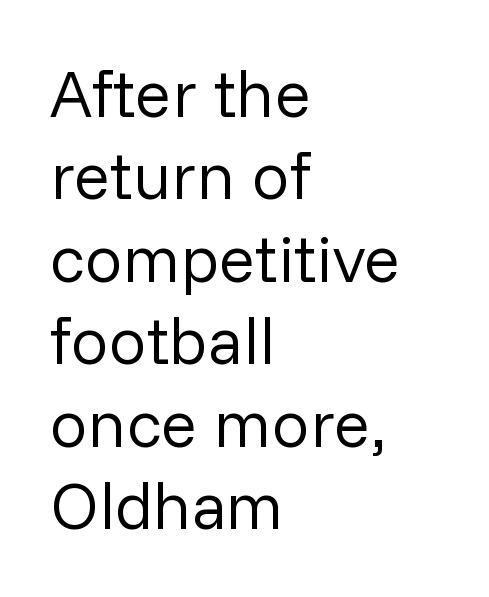
{"serif": "no", "italic": "no", "bold": "no", "weight": "regular", "width": "normal", "stroke_contrast": "low", "x_height": "medium", "monospaced": "no", "underline": "no", "align": "left", "line_spacing_ratio": 1.23, "letter_spacing": "normal", "letter_spacing_em": 0.0, "glyph_px": 67}
